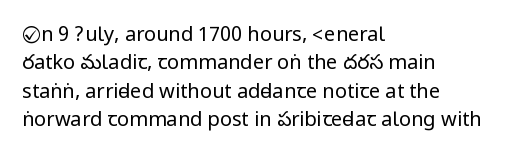
Q: Is the text bold? A: No.
Q: Is the text italic (slanted)? A: No, it is upright.
Q: Is the text underlined? A: No.
Q: How is the paragraph aligned? A: Left-aligned.
Q: Is the spacing between letters normal or unusually wide? A: Normal.
Q: Is the spacing between lines tight, normal or loose? A: Normal.
